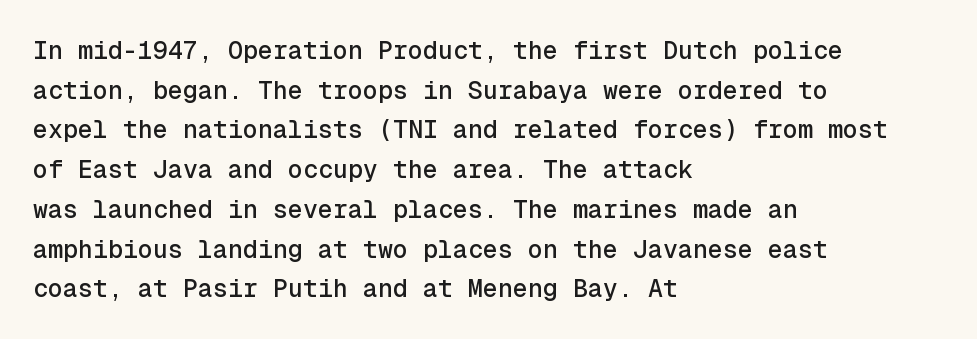
Words appear dense and cohesive because spacing is normal. Italic? Not at all — the glyphs are vertical. Horizontally, the lines are justified to the leading edge only. Leading matches the norm, producing a regular column. Each row of text sits above clean, open space.
